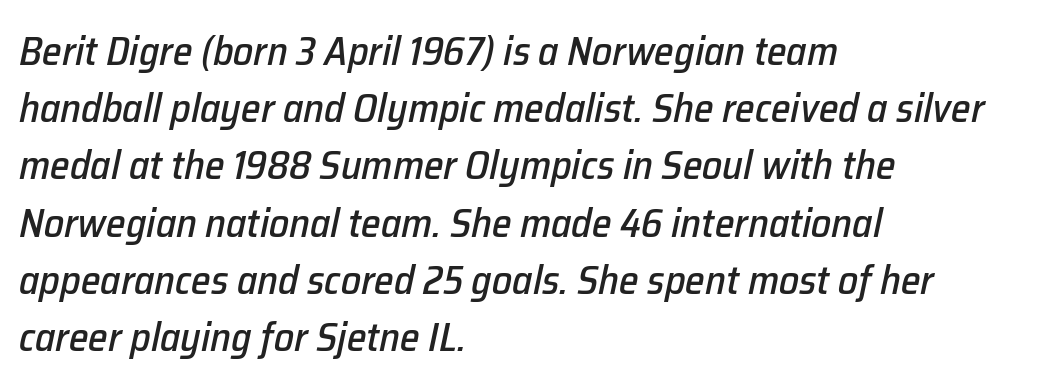
The image shows 40 px text type, italic (leaning right); set left-aligned, normal line spacing (1.43x), normal letter spacing, not underlined; low stroke contrast and a medium x-height.
